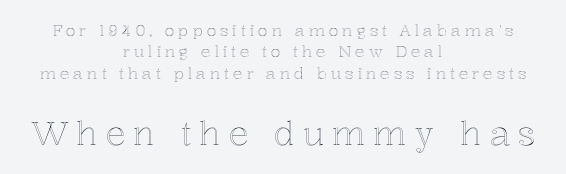
Is the lower block the larger one? Yes — the lower block carries the bigger type. Check the space under the baseline: it is left empty. The type sits square on the baseline with zero lean. The block of text has a typical density, with ordinary space between rows. The lines are quadded center.
